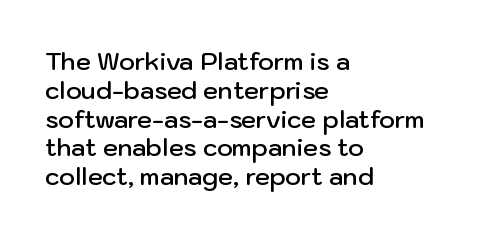
Line beginnings align vertically; line endings do not. The string is rendered with underlining switched off. Emphasis by weight is partial: semibold. Italic? Not at all — the glyphs are vertical. Caption: standard tracking, unaltered.
